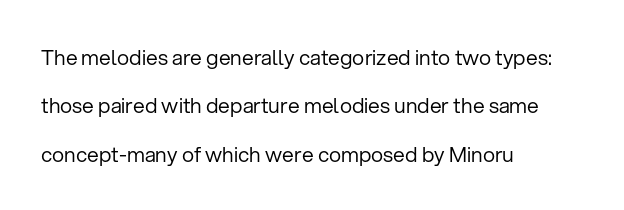
{"italic": "no", "bold": "no", "underline": "no", "align": "left", "line_spacing": "loose", "line_spacing_ratio": 2.3, "letter_spacing": "normal", "letter_spacing_em": 0.0, "glyph_px": 21}
